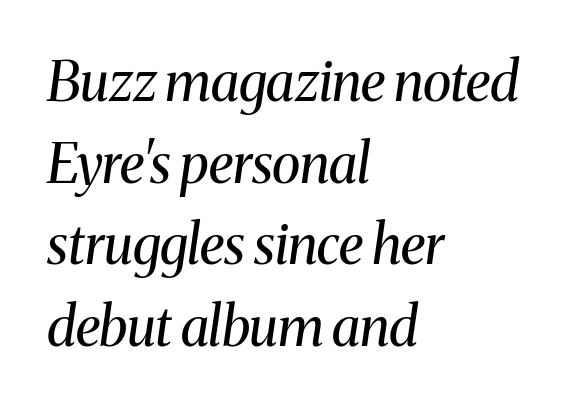
The image shows 54 px regular-weight serif type, italic (leaning right); set left-aligned, normal line spacing (1.51x), normal letter spacing, not underlined; medium stroke contrast and a medium x-height.
